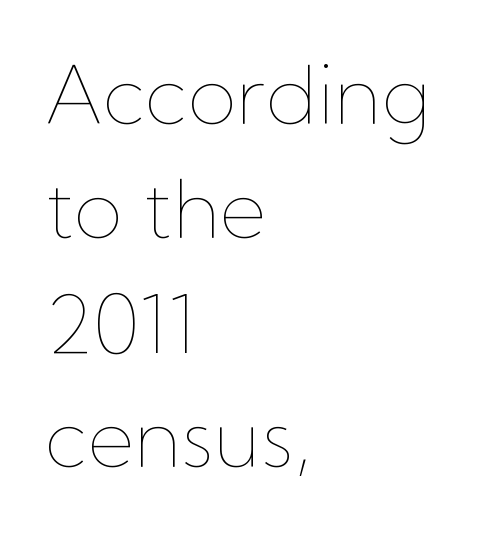
The image shows 80 px thin type, upright; set left-aligned, normal line spacing (1.43x), normal letter spacing, not underlined; low stroke contrast and a medium x-height.
